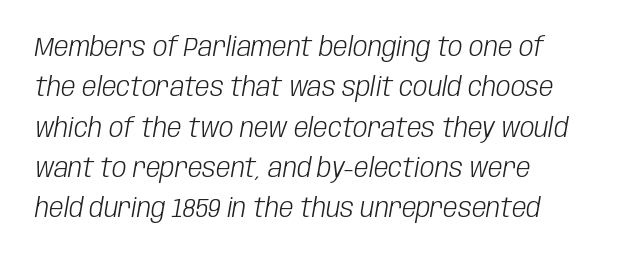
Compared with a typical body face, this is equally light or lighter still. Standard letterfit; no display-style spreading of the glyphs. The lettering tilts uniformly, giving the passage an italic look. Nobody drew a line under any word here.
